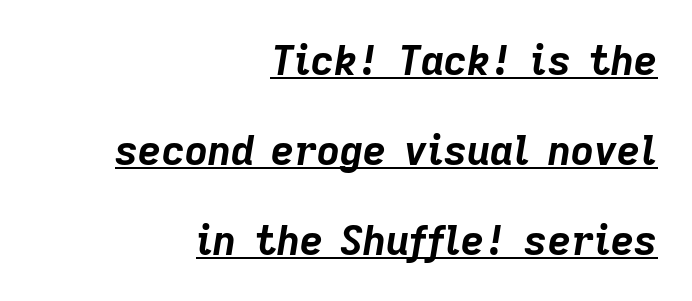
You can see a thin bar hugging the bottom of the glyphs. You could not count columns in this text — the font is proportionally spaced. The rendering uses a large line-height, opening up the rows. The passage is arranged like a letterhead date or caption credit — flush right.
